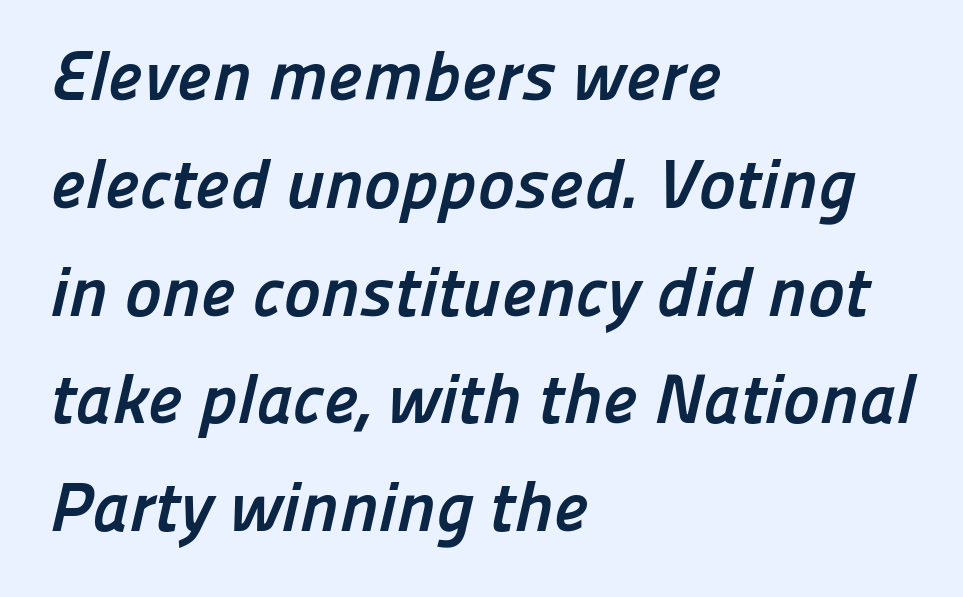
{"serif": "no", "bold": "yes", "weight": "semibold", "width": "normal", "stroke_contrast": "low", "x_height": "medium", "monospaced": "no", "underline": "no", "align": "left", "line_spacing": "normal", "line_spacing_ratio": 1.54, "letter_spacing": "normal", "letter_spacing_em": 0.0, "glyph_px": 70}
